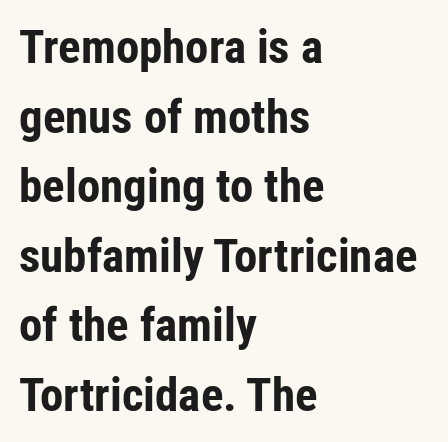
Q: Is the text bold? A: Yes.
Q: Is the text italic (slanted)? A: No, it is upright.
Q: Is the typeface a serif or a sans-serif typeface? A: Sans-serif.
Q: Is the text underlined? A: No.
Q: How is the paragraph aligned? A: Left-aligned.
Q: Is the spacing between letters normal or unusually wide? A: Normal.
Q: Is the spacing between lines tight, normal or loose? A: Normal.
Q: Width (condensed, normal, or wide)? A: Condensed.
Q: Stroke contrast? A: Low.
Q: x-height? A: Medium.
Q: Monospaced? A: No.
